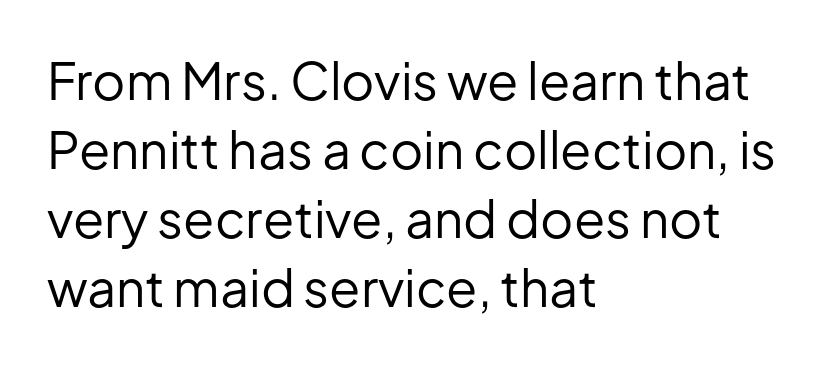
Q: Is the text bold? A: No.
Q: Is the text italic (slanted)? A: No, it is upright.
Q: Is the typeface a serif or a sans-serif typeface? A: Sans-serif.
Q: Is the text underlined? A: No.
Q: How is the paragraph aligned? A: Left-aligned.
Q: Is the spacing between letters normal or unusually wide? A: Normal.
Q: Is the spacing between lines tight, normal or loose? A: Normal.
Q: Width (condensed, normal, or wide)? A: Normal.
Q: Stroke contrast? A: Low.
Q: x-height? A: Medium.
Q: Monospaced? A: No.
